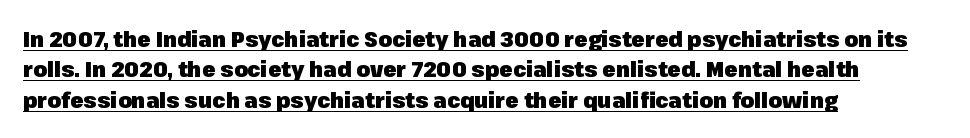
{"italic": "no", "bold": "yes", "underline": "yes", "align": "left", "line_spacing": "normal", "line_spacing_ratio": 1.38, "letter_spacing": "normal", "letter_spacing_em": 0.0, "glyph_px": 22}
